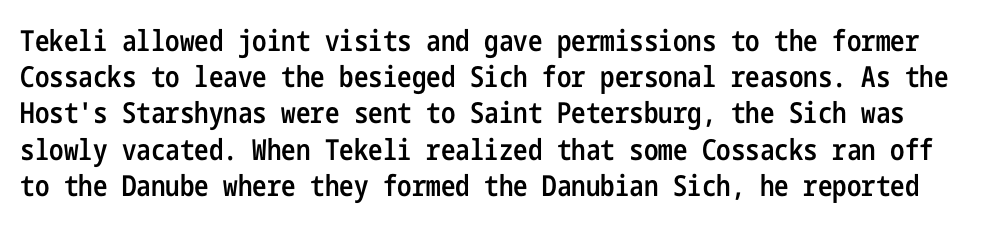
{"serif": "no", "italic": "no", "bold": "semi", "weight": "semibold", "width": "condensed", "stroke_contrast": "low", "x_height": "medium", "underline": "no", "line_spacing": "normal", "line_spacing_ratio": 1.25, "letter_spacing": "normal", "letter_spacing_em": 0.0, "glyph_px": 29}
